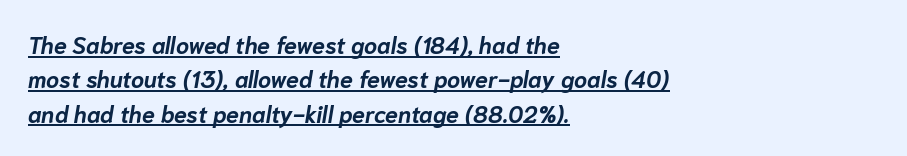
{"italic": "yes", "lean": "right", "slant_degrees": 10, "bold": "yes", "underline": "yes", "align": "left", "line_spacing": "normal", "line_spacing_ratio": 1.49, "letter_spacing": "normal", "letter_spacing_em": 0.0, "glyph_px": 23}
